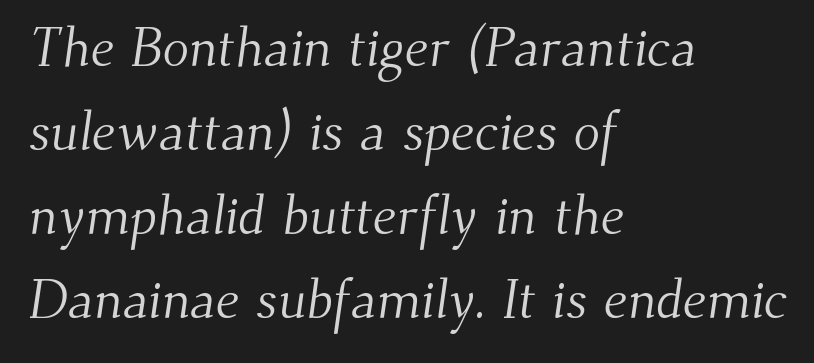
The letters advance in unequal steps, a hallmark of proportional type. The letters carry serifs — small finishing strokes at the ends of their stems. Compared with a typical body face, this is equally light or lighter still. This sample keeps an unexceptional amount of space between lines.
